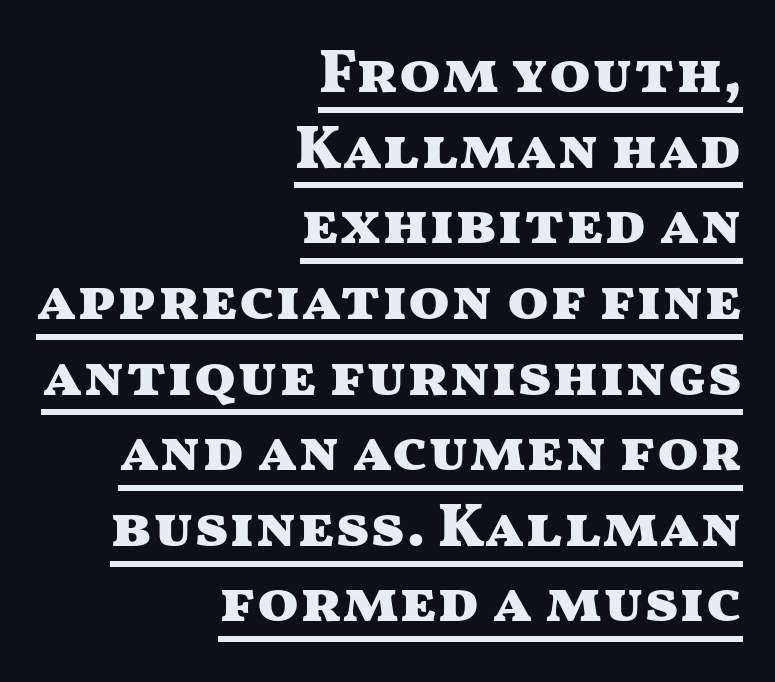
Q: Is the text bold? A: Yes.
Q: Is the text italic (slanted)? A: No, it is upright.
Q: Is the typeface a serif or a sans-serif typeface? A: Sans-serif.
Q: Is the text underlined? A: Yes.
Q: How is the paragraph aligned? A: Right-aligned.
Q: Is the spacing between letters normal or unusually wide? A: Normal.
Q: Width (condensed, normal, or wide)? A: Wide.
Q: Stroke contrast? A: Medium.
Q: x-height? A: Medium.
Q: Monospaced? A: No.
